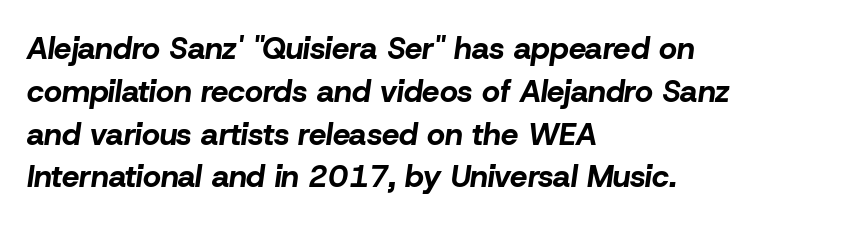
{"italic": "yes", "lean": "right", "slant_degrees": 8, "bold": "yes", "weight": "bold", "width": "normal", "stroke_contrast": "low", "x_height": "medium", "monospaced": "no", "underline": "no", "align": "left", "line_spacing": "normal", "line_spacing_ratio": 1.38, "letter_spacing": "normal", "letter_spacing_em": 0.0, "glyph_px": 31}
